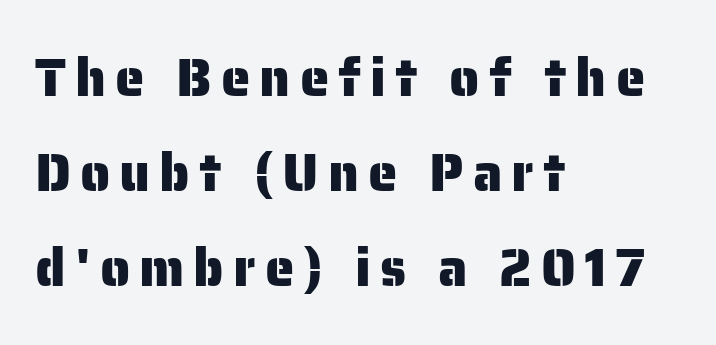
Q: Is the text italic (slanted)? A: No, it is upright.
Q: Is the typeface a serif or a sans-serif typeface? A: Sans-serif.
Q: Is the text underlined? A: No.
Q: How is the paragraph aligned? A: Left-aligned.
Q: Width (condensed, normal, or wide)? A: Normal.
Q: Stroke contrast? A: Low.
Q: x-height? A: Medium.
Q: Monospaced? A: No.
